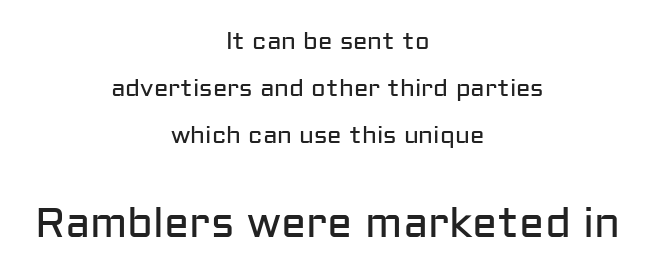
Note the varied advance widths — an 'i' is clearly narrower than an 'm'. Only glyphs here, with clear space below each row. The characters are drawn with everyday or finer stroke widths. The letters sit at their default tracking, neither squeezed nor spread. The second block has been scaled up relative to the first. The rendering shows plain stroke endings on the letterforms — a sans-serif design.
